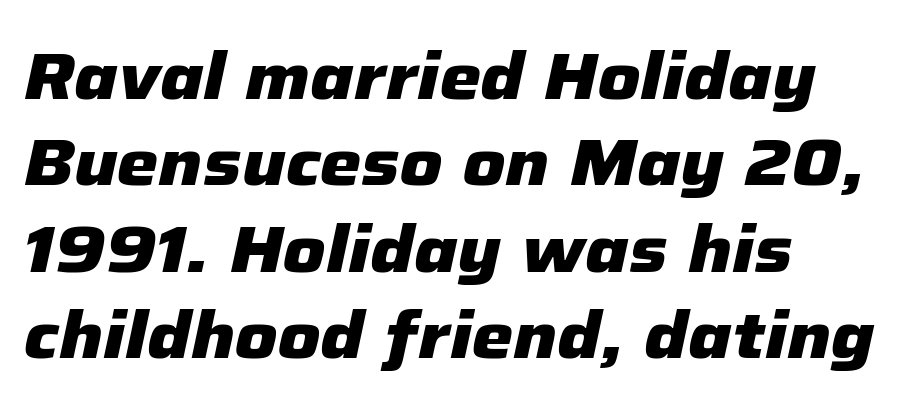
Caption: standard tracking, unaltered. Interline gaps are of average width in this sample. Do the characters align in a grid? No, the font is proportional. Heavy-handed strokes throughout: this text is bold. Does the lettering tilt? It does — this is italic.
